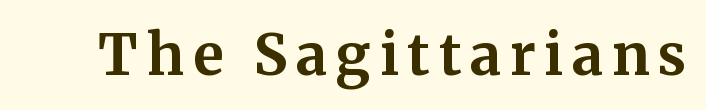
The rendering shows small feet on the letterforms — a serif design. As a designer I'd log this as weight 700, bold. Underlining? Definitely not there. Vertical strokes here are truly vertical. Here the designer chose a conventional face with non-uniform glyph widths.
